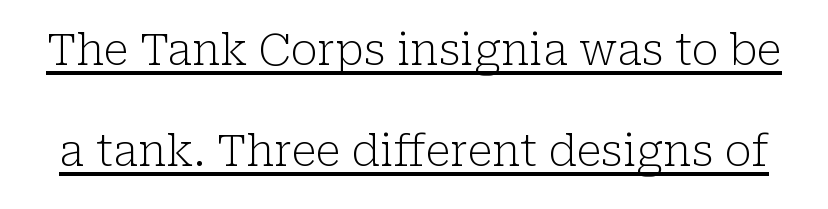
The rendered words wear a rule along their underside. Ascenders rise straight up at ninety degrees. Stroke thickness stays within the range of a standard reading face or lighter. What's the leading like? Stretched, with rows far apart.
